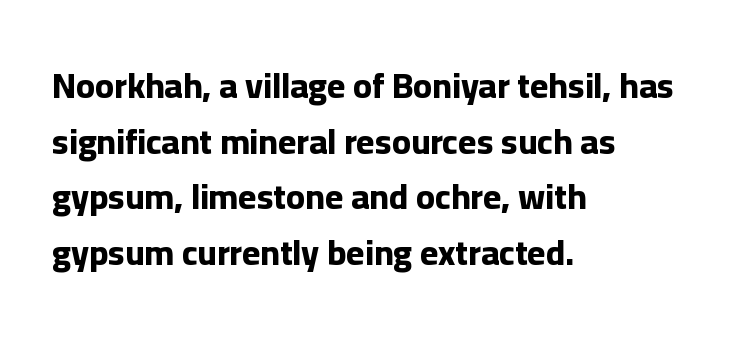
{"serif": "no", "italic": "no", "bold": "yes", "weight": "bold", "width": "normal", "stroke_contrast": "low", "x_height": "medium", "monospaced": "no", "underline": "no", "align": "left", "line_spacing": "normal", "line_spacing_ratio": 1.59, "letter_spacing": "normal", "letter_spacing_em": 0.0, "glyph_px": 35}
